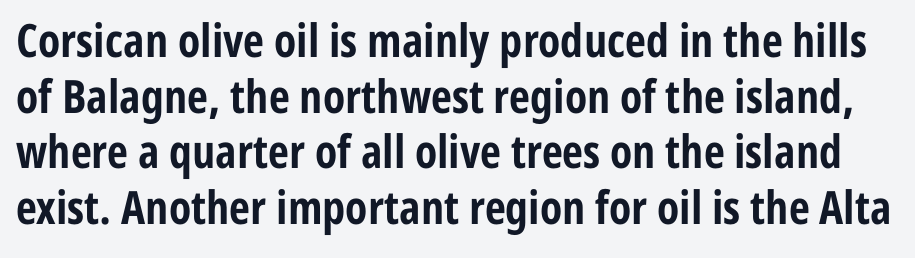
Q: Is the text bold? A: Yes.
Q: Is the text italic (slanted)? A: No, it is upright.
Q: Is the typeface a serif or a sans-serif typeface? A: Sans-serif.
Q: Is the text underlined? A: No.
Q: Is the spacing between letters normal or unusually wide? A: Normal.
Q: Width (condensed, normal, or wide)? A: Condensed.
Q: Stroke contrast? A: Low.
Q: x-height? A: Medium.
Q: Monospaced? A: No.
